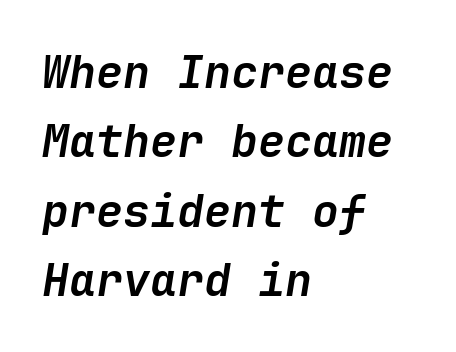
Q: Is the text bold? A: Yes.
Q: Is the text italic (slanted)? A: Yes, it leans right by about 9 degrees.
Q: Is the text underlined? A: No.
Q: How is the paragraph aligned? A: Left-aligned.
Q: Is the spacing between letters normal or unusually wide? A: Normal.
Q: Is the spacing between lines tight, normal or loose? A: Normal.
Q: Width (condensed, normal, or wide)? A: Normal.
Q: Stroke contrast? A: Low.
Q: x-height? A: Medium.
